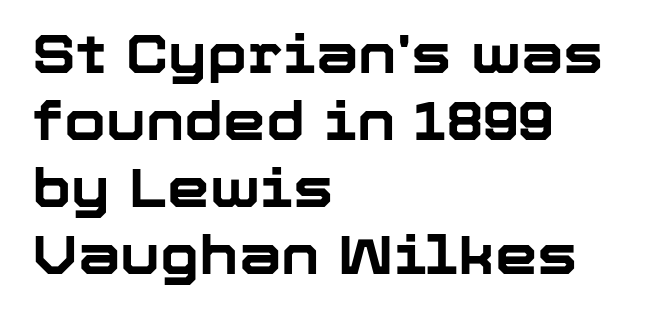
Is there any slant? The stems are plumb. A clean baseline with only descenders dipping below it. No feet cap the strokes, marking this as sans-serif type. A typesetter would call this proportional, since set widths differ per character. Words appear dense and cohesive because spacing is normal.
